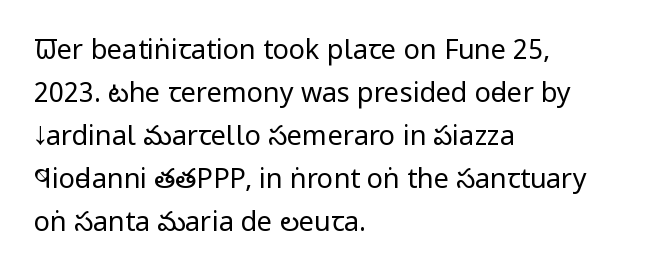
Line beginnings align vertically; line endings do not. Quick note: not italic, upright. No chunkiness to these letters — they're not bold. Default kerning and tracking; the words read as compact shapes.
